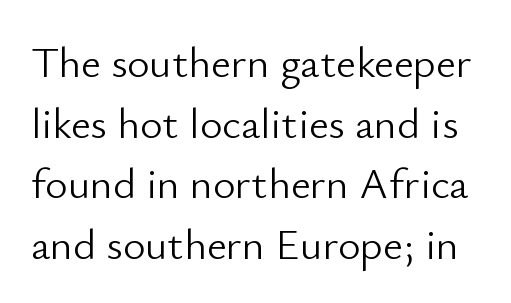
The font sits on the lighter half of the weight spectrum, regular included. The face used here is a sans, in the tradition of grotesques and geometrics. Looks like regular typesetting: each glyph gets only the width it needs. The leading is moderate, giving the passage an even texture. This rendering features lettering with no underline.
